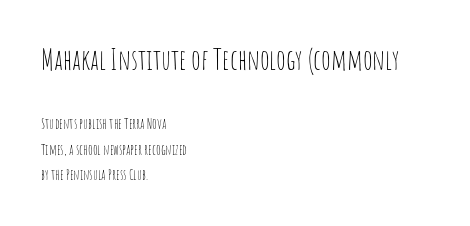
Q: Is the text bold? A: No.
Q: Is the text italic (slanted)? A: No, it is upright.
Q: Is the typeface a serif or a sans-serif typeface? A: Sans-serif.
Q: Is the text underlined? A: No.
Q: How is the paragraph aligned? A: Left-aligned.
Q: Is the spacing between letters normal or unusually wide? A: Normal.
Q: Which block of text is set in a larger size, the first (top) or the second (bottom)? A: The first (top) one.
Q: Width (condensed, normal, or wide)? A: Condensed.
Q: Stroke contrast? A: Low.
Q: x-height? A: Large.
Q: Monospaced? A: No.
